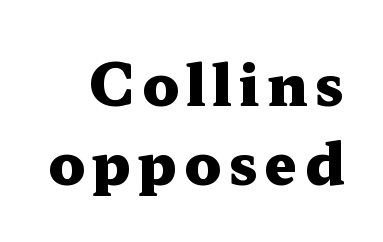
The image shows 57 px heavy, wide serif type, upright; set normal line spacing (1.39x), not underlined; medium stroke contrast and a medium x-height.
